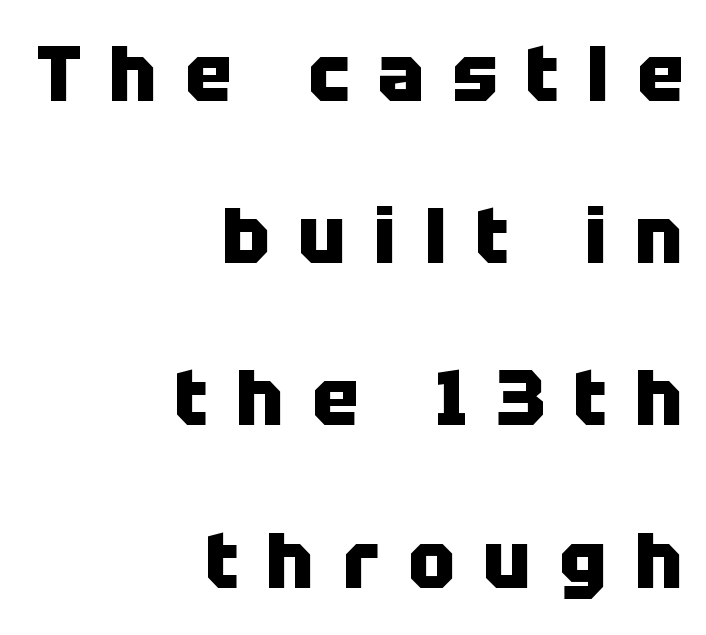
The image shows 78 px heavy sans-serif type, upright; set right-aligned, loose line spacing (2.08x), unusually wide letter spacing (+0.36 em), not underlined; low stroke contrast and a large x-height.
